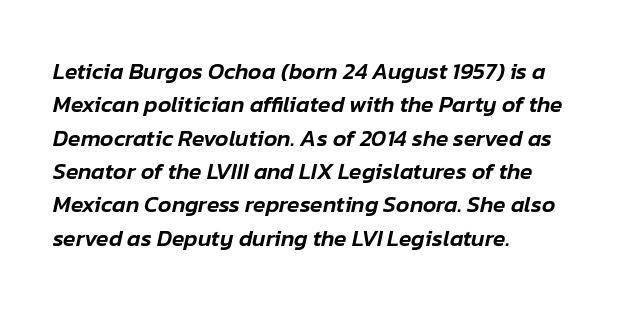
The image shows 23 px text type, italic (leaning right); set left-aligned, normal line spacing (1.45x), normal letter spacing, not underlined.
